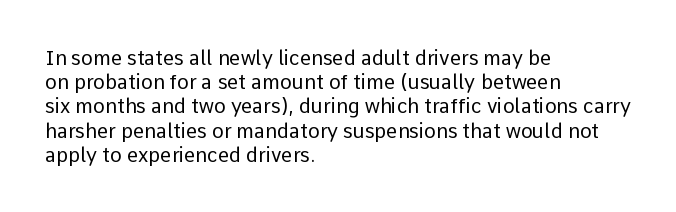
Tall strokes in this sample are plumb rather than angled. Decoration check: the copy has no underline. Words appear dense and cohesive because spacing is normal. The typesetter chose a ragged-right arrangement here.
